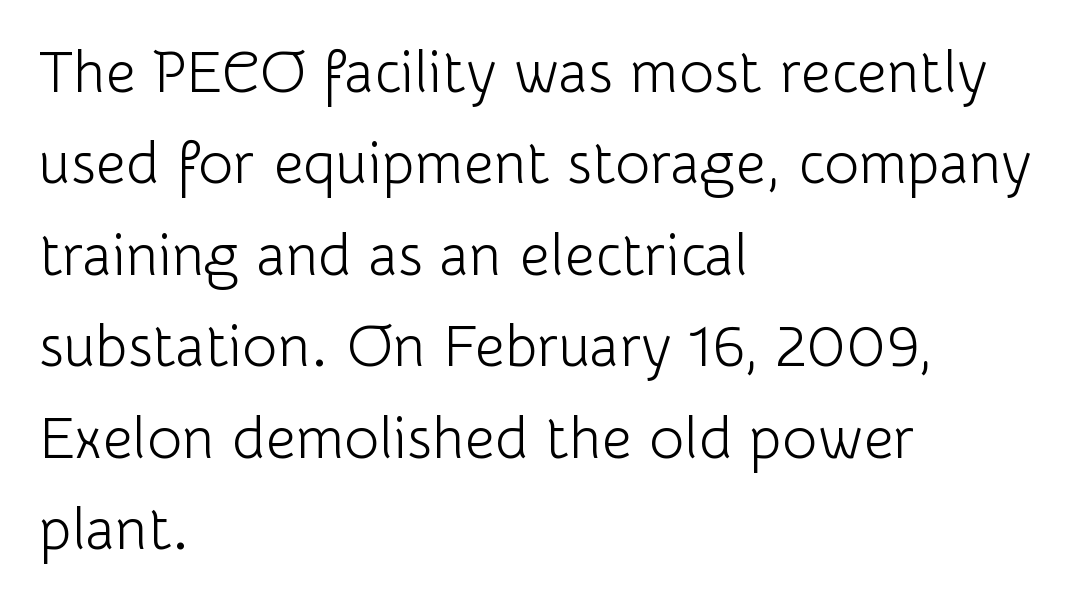
Q: Is the text bold? A: No.
Q: Is the text italic (slanted)? A: No, it is upright.
Q: Is the typeface a serif or a sans-serif typeface? A: Sans-serif.
Q: Is the text underlined? A: No.
Q: How is the paragraph aligned? A: Left-aligned.
Q: Is the spacing between letters normal or unusually wide? A: Normal.
Q: Is the spacing between lines tight, normal or loose? A: Normal.
Q: Width (condensed, normal, or wide)? A: Normal.
Q: Stroke contrast? A: Low.
Q: x-height? A: Medium.
Q: Monospaced? A: No.
